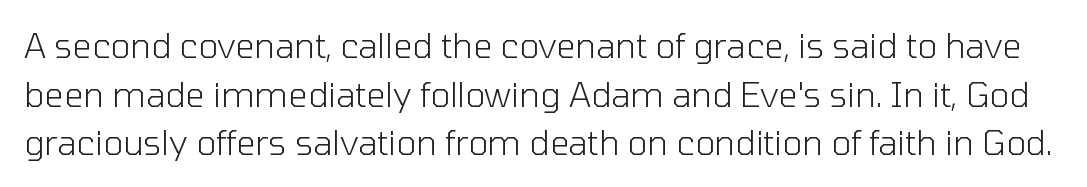
Counters stay open thanks to moderate or lighter strokes. Check under the words: just untouched page. Vertical spacing — default. Typographically, this falls in the sans-serif category. This is the regular roman posture of the typeface. Spacing verdict: proportional, widths tailored to each character.
